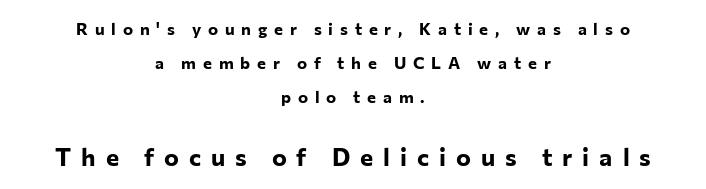
{"italic": "no", "bold": "yes", "underline": "no", "align": "center", "line_spacing": "loose", "line_spacing_ratio": 2.01, "letter_spacing": "wide", "letter_spacing_em": 0.4, "larger_block": "second", "size_ratio": 1.47, "glyph_px": 25}
